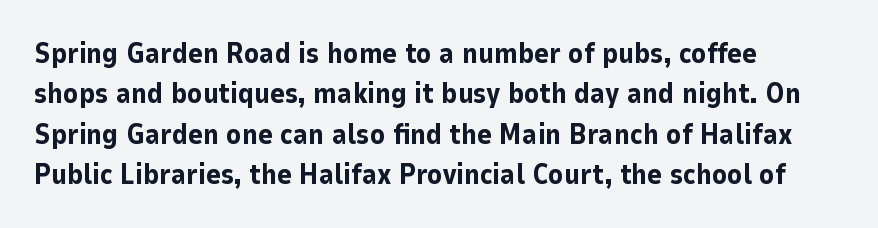
Set as a true bold cut, around the 700 mark. Horizontally, the lines are justified to the leading edge only. Spacing verdict: proportional, widths tailored to each character. The letters stand upright; this is a roman face. Type without underlining. This rendering leaves character spacing at its baseline value.
